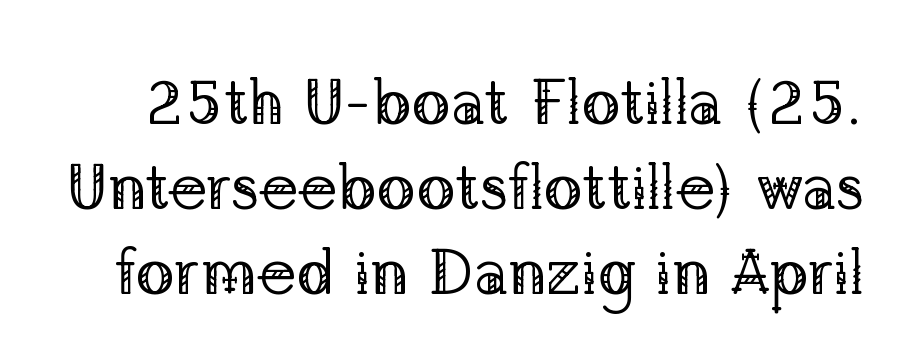
{"serif": "yes", "italic": "no", "bold": "no", "weight": "regular", "width": "normal", "stroke_contrast": "low", "x_height": "medium", "monospaced": "no", "underline": "no", "line_spacing": "normal", "line_spacing_ratio": 1.33, "letter_spacing": "normal", "letter_spacing_em": 0.0, "glyph_px": 64}
